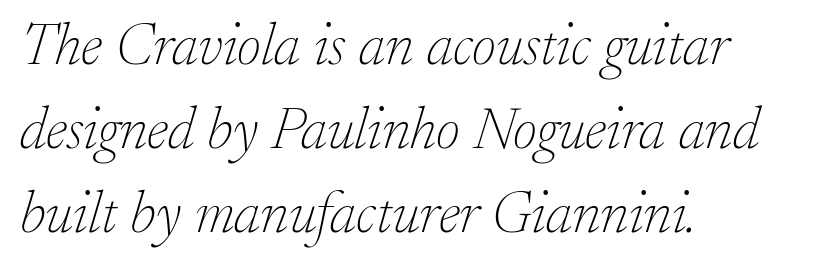
{"serif": "yes", "italic": "yes", "lean": "right", "slant_degrees": 17, "bold": "no", "weight": "thin", "width": "normal", "stroke_contrast": "low", "x_height": "small", "monospaced": "no", "underline": "no", "align": "left", "line_spacing": "normal", "line_spacing_ratio": 1.42, "letter_spacing": "normal", "letter_spacing_em": 0.0, "glyph_px": 59}
